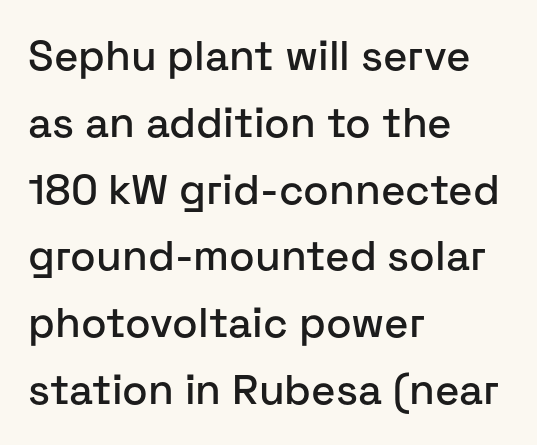
How would I describe the line gaps? Plain and ordinary. You can tell it's not italic because the verticals are truly vertical. The string is rendered with underlining switched off. The characters display no serif detailing; their extremities are plain. Short note: letters normally spaced. These lines are set flush left with a ragged right edge.
